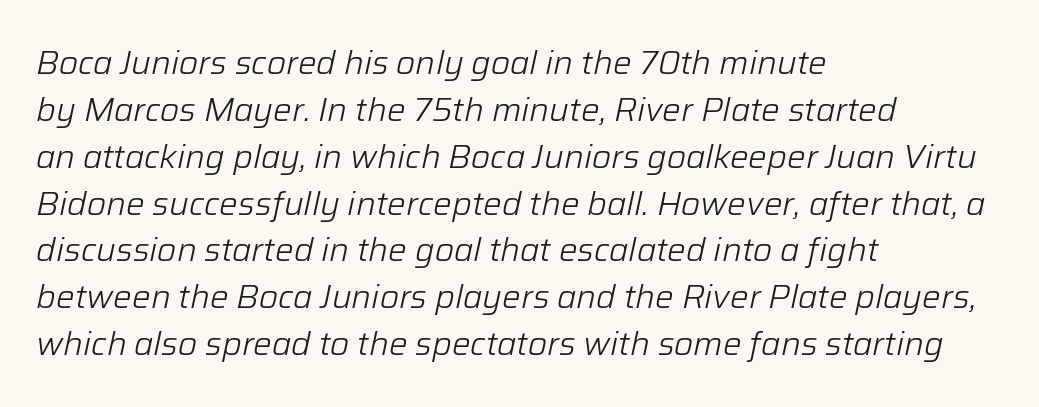
Rendered with sloped, italic letterforms. The passage shown has conventional tracking throughout. Descenders are the only things crossing below the line. The typeface has the unassuming heft of standard copy or less. These lines are rendered in a variable-pitch font. What's the leading like? Ordinary, nothing unusual.
